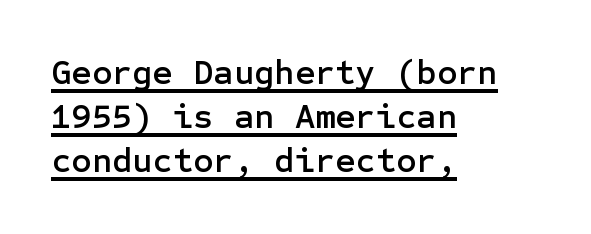
The image shows 35 px sans-serif type, upright; set left-aligned, normal line spacing (1.26x), normal letter spacing, underlined; low stroke contrast and a medium x-height.
